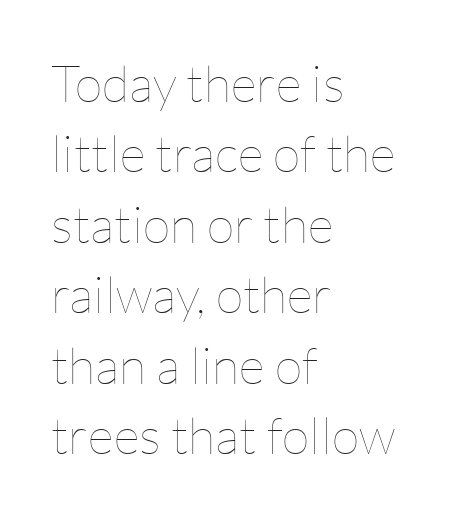
Q: Is the text bold? A: No.
Q: Is the text italic (slanted)? A: No, it is upright.
Q: Is the text underlined? A: No.
Q: How is the paragraph aligned? A: Left-aligned.
Q: Is the spacing between letters normal or unusually wide? A: Normal.
Q: Is the spacing between lines tight, normal or loose? A: Normal.
Q: Width (condensed, normal, or wide)? A: Normal.
Q: Stroke contrast? A: Low.
Q: x-height? A: Medium.
Q: Monospaced? A: No.
